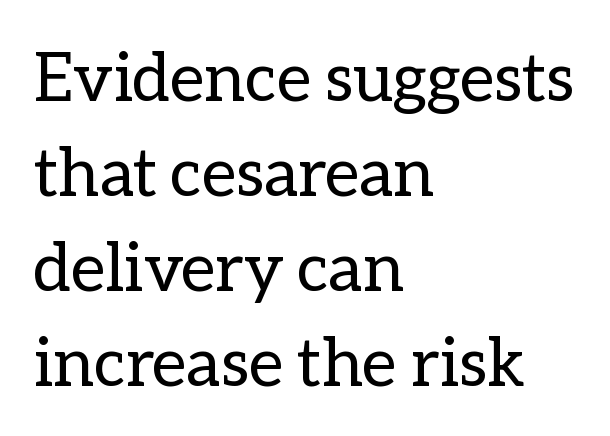
Each stroke keeps to a modest, everyday thickness or less. Underlining? Definitely not there. Posture: vertical. Here the glyphs are tracked normally, forming tight word shapes.
